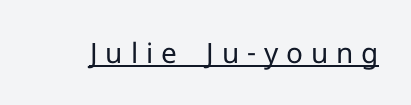
{"serif": "no", "italic": "no", "bold": "no", "weight": "regular", "width": "normal", "stroke_contrast": "low", "x_height": "medium", "monospaced": "no", "underline": "yes", "letter_spacing": "wide", "letter_spacing_em": 0.28, "glyph_px": 28}
